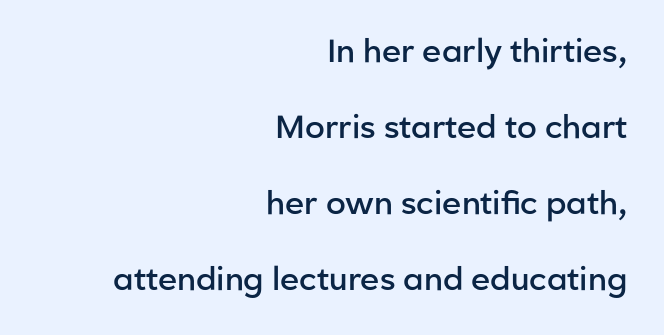
{"serif": "no", "italic": "no", "bold": "semi", "weight": "semibold", "width": "normal", "stroke_contrast": "low", "x_height": "medium", "monospaced": "no", "underline": "no", "align": "right", "line_spacing": "loose", "line_spacing_ratio": 2.37, "letter_spacing": "normal", "letter_spacing_em": 0.0, "glyph_px": 32}
